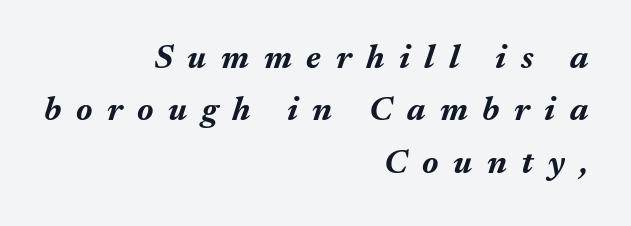
This sample has the flowing, uneven cadence of proportional lettering. Notice how thick the strokes are: this is what a full bold looks like. The paragraph shown leans on its right margin. In terms of posture, this sample is oblique. Successive baselines arrive at the customary interval.
